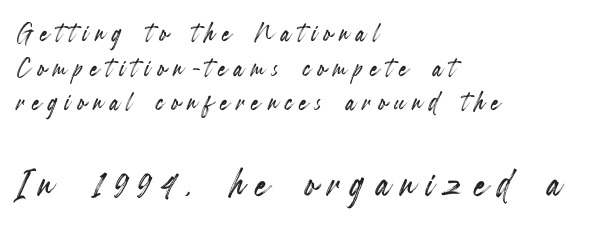
Q: Is the text italic (slanted)? A: Yes.
Q: Is the text underlined? A: No.
Q: How is the paragraph aligned? A: Left-aligned.
Q: Is the spacing between letters normal or unusually wide? A: Unusually wide.
Q: Is the spacing between lines tight, normal or loose? A: Tight.
Q: Which block of text is set in a larger size, the first (top) or the second (bottom)? A: The second (bottom) one.
Q: Width (condensed, normal, or wide)? A: Condensed.
Q: x-height? A: Small.
Q: Monospaced? A: No.
